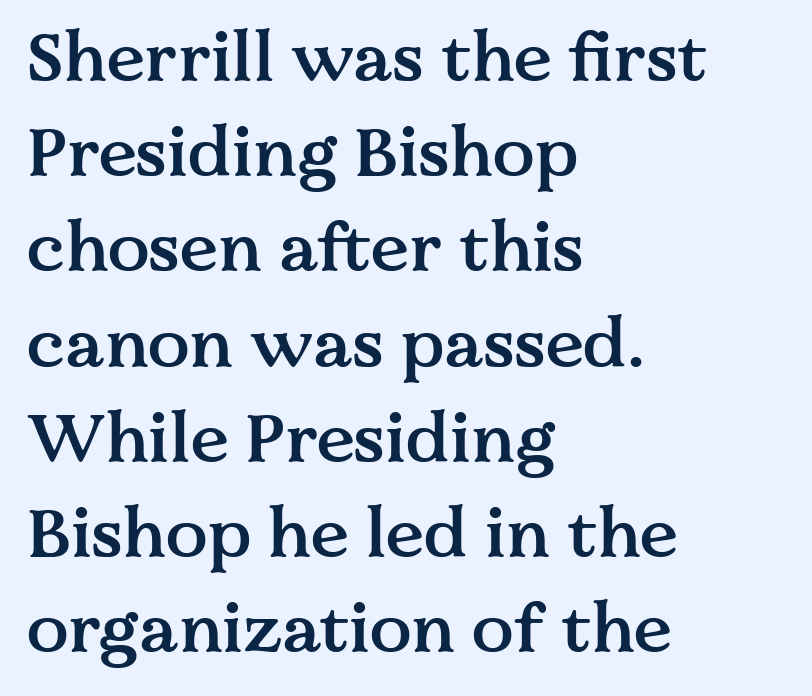
Q: Is the text bold? A: Semi-bold.
Q: Is the text italic (slanted)? A: No, it is upright.
Q: Is the typeface a serif or a sans-serif typeface? A: Serif.
Q: Is the text underlined? A: No.
Q: How is the paragraph aligned? A: Left-aligned.
Q: Is the spacing between letters normal or unusually wide? A: Normal.
Q: Is the spacing between lines tight, normal or loose? A: Normal.
Q: Width (condensed, normal, or wide)? A: Normal.
Q: Stroke contrast? A: Medium.
Q: x-height? A: Medium.
Q: Monospaced? A: No.
